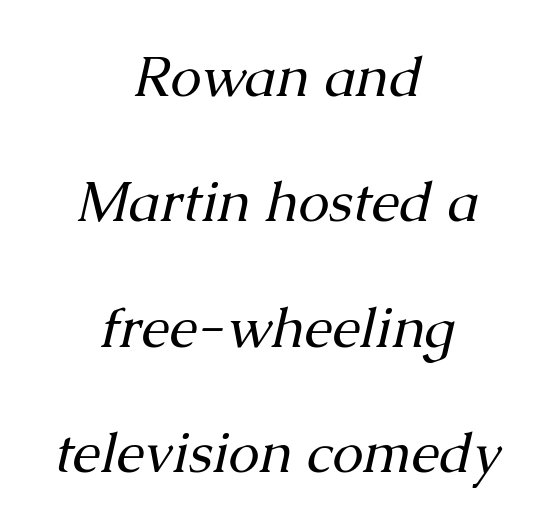
Q: Is the text bold? A: No.
Q: Is the text italic (slanted)? A: Yes, it leans right by about 13 degrees.
Q: Is the typeface a serif or a sans-serif typeface? A: Serif.
Q: Is the text underlined? A: No.
Q: How is the paragraph aligned? A: Centered.
Q: Is the spacing between letters normal or unusually wide? A: Normal.
Q: Is the spacing between lines tight, normal or loose? A: Loose.
Q: Width (condensed, normal, or wide)? A: Normal.
Q: Stroke contrast? A: Medium.
Q: x-height? A: Medium.
Q: Monospaced? A: No.
